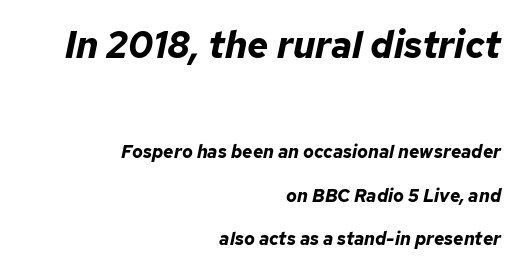
Q: Is the text bold? A: Yes.
Q: Is the text italic (slanted)? A: Yes, it leans right by about 12 degrees.
Q: Is the text underlined? A: No.
Q: How is the paragraph aligned? A: Right-aligned.
Q: Is the spacing between letters normal or unusually wide? A: Normal.
Q: Is the spacing between lines tight, normal or loose? A: Loose.
Q: Which block of text is set in a larger size, the first (top) or the second (bottom)? A: The first (top) one.
Q: Width (condensed, normal, or wide)? A: Normal.
Q: Stroke contrast? A: Low.
Q: x-height? A: Medium.
Q: Monospaced? A: No.
